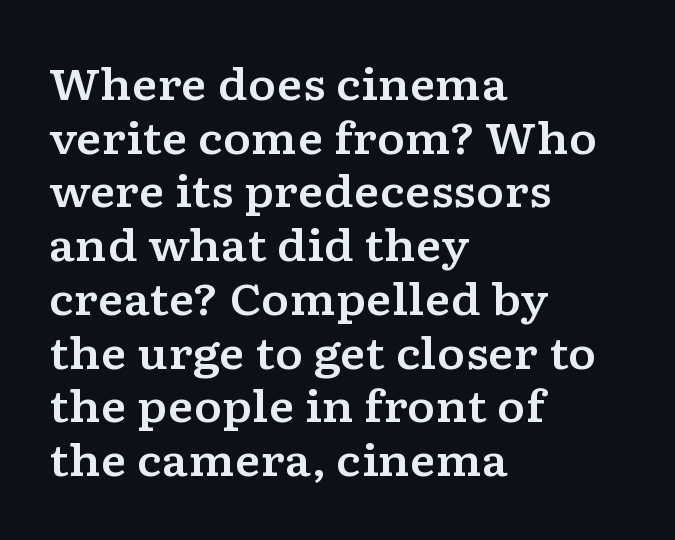
The image shows 43 px wide serif type, upright; set left-aligned, normal line spacing (1.25x), normal letter spacing, not underlined; low stroke contrast and a medium x-height.
